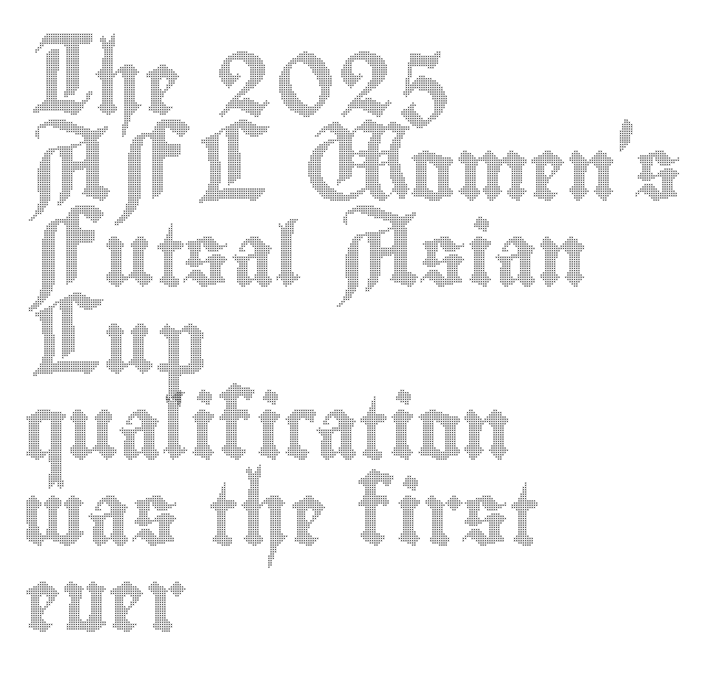
{"italic": "no", "width": "condensed", "x_height": "small", "monospaced": "no", "underline": "no", "align": "left", "line_spacing": "normal", "line_spacing_ratio": 1.39, "letter_spacing": "normal", "letter_spacing_em": 0.0, "glyph_px": 62}
